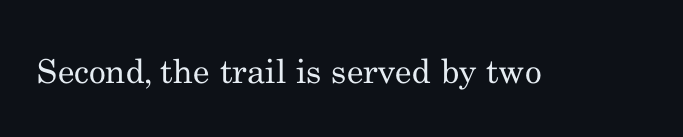
Q: Is the text bold? A: No.
Q: Is the text italic (slanted)? A: No, it is upright.
Q: Is the typeface a serif or a sans-serif typeface? A: Serif.
Q: Is the text underlined? A: No.
Q: Is the spacing between letters normal or unusually wide? A: Normal.
Q: Width (condensed, normal, or wide)? A: Normal.
Q: Stroke contrast? A: Medium.
Q: x-height? A: Small.
Q: Monospaced? A: No.
